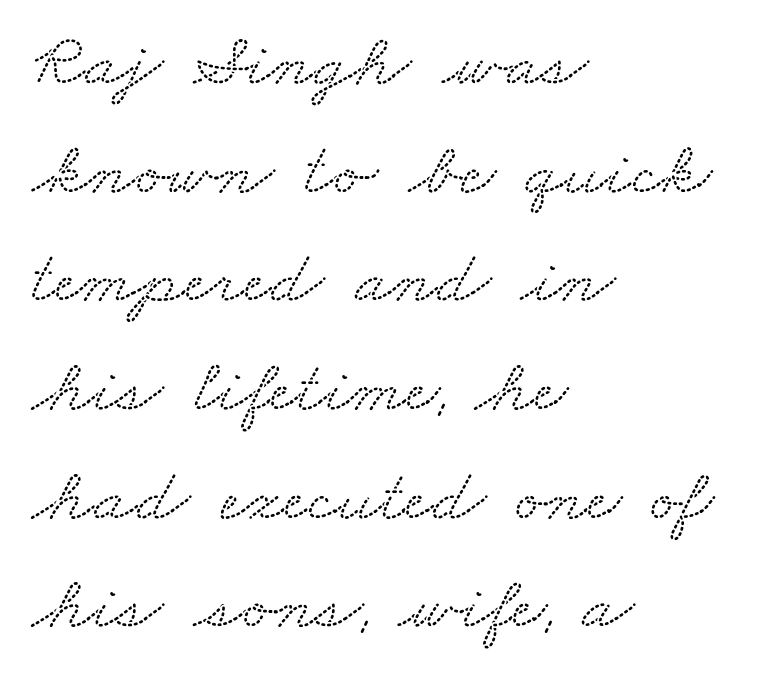
{"width": "wide", "stroke_contrast": "low", "x_height": "small", "monospaced": "no", "underline": "no", "align": "left", "line_spacing": "normal", "line_spacing_ratio": 1.43, "letter_spacing": "normal", "letter_spacing_em": 0.0, "glyph_px": 76}
